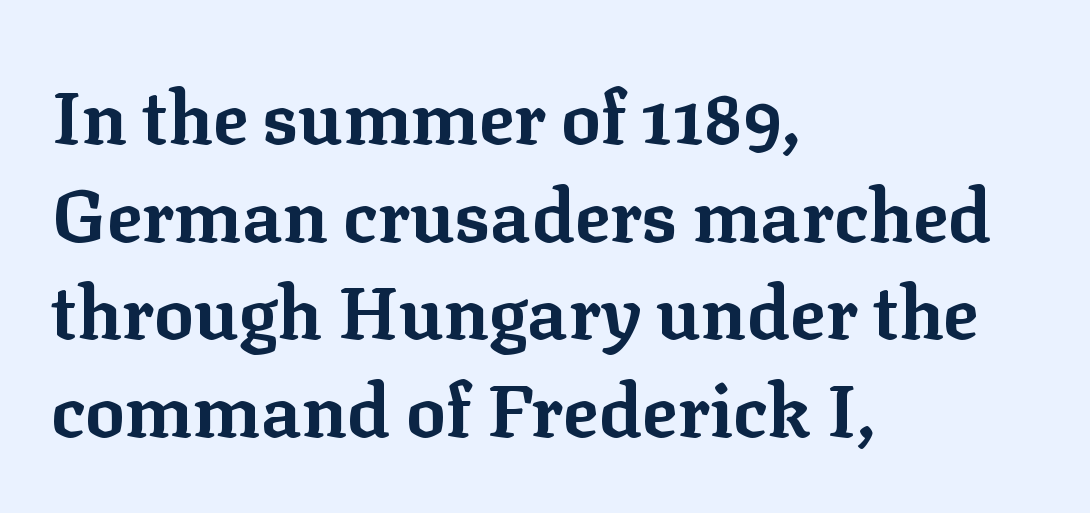
Q: Is the text bold? A: Yes.
Q: Is the text italic (slanted)? A: No, it is upright.
Q: Is the typeface a serif or a sans-serif typeface? A: Serif.
Q: Is the text underlined? A: No.
Q: How is the paragraph aligned? A: Left-aligned.
Q: Is the spacing between letters normal or unusually wide? A: Normal.
Q: Is the spacing between lines tight, normal or loose? A: Normal.
Q: Width (condensed, normal, or wide)? A: Normal.
Q: Stroke contrast? A: Low.
Q: x-height? A: Medium.
Q: Monospaced? A: No.
